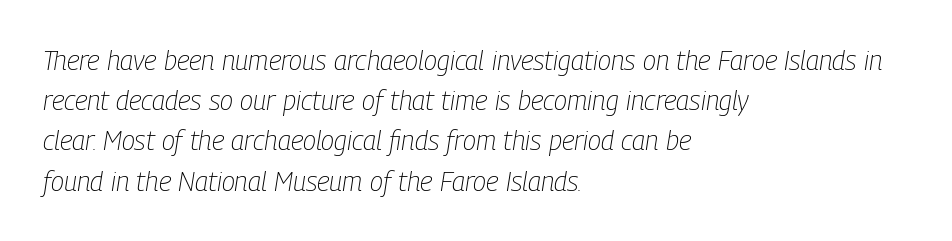
{"italic": "yes", "lean": "right", "slant_degrees": 9, "bold": "no", "underline": "no", "align": "left", "line_spacing": "normal", "line_spacing_ratio": 1.49, "letter_spacing": "normal", "letter_spacing_em": 0.0, "glyph_px": 27}
